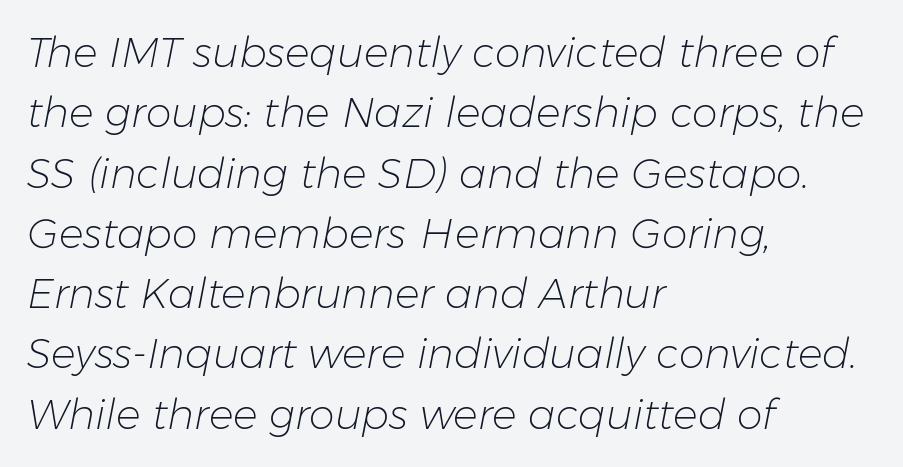
{"italic": "yes", "lean": "right", "slant_degrees": 11, "bold": "no", "weight": "light", "width": "normal", "stroke_contrast": "low", "x_height": "medium", "monospaced": "no", "underline": "no", "align": "left", "line_spacing": "normal", "line_spacing_ratio": 1.47, "letter_spacing": "normal", "letter_spacing_em": 0.0, "glyph_px": 41}
